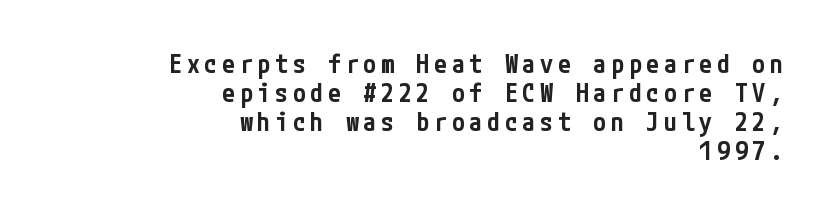
{"italic": "no", "bold": "semi", "underline": "no", "align": "right", "line_spacing": "tight", "line_spacing_ratio": 1.11, "glyph_px": 26}
